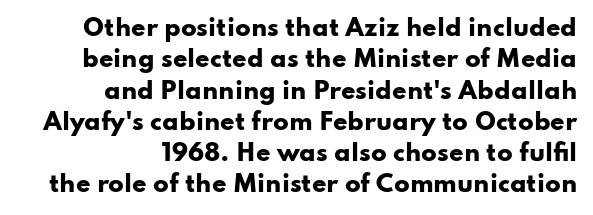
{"italic": "no", "bold": "yes", "underline": "no", "align": "right", "line_spacing": "normal", "line_spacing_ratio": 1.36, "letter_spacing": "normal", "letter_spacing_em": 0.0, "glyph_px": 23}
